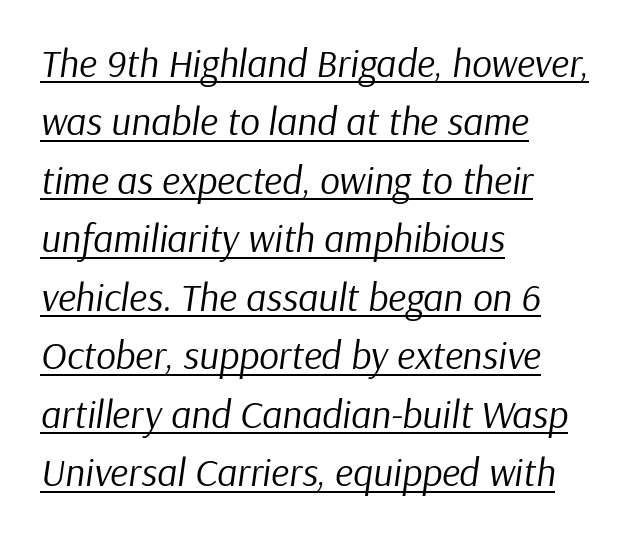
The image shows 39 px regular-weight type, italic (leaning right); set left-aligned, normal line spacing (1.5x), normal letter spacing, underlined; low stroke contrast and a medium x-height.
